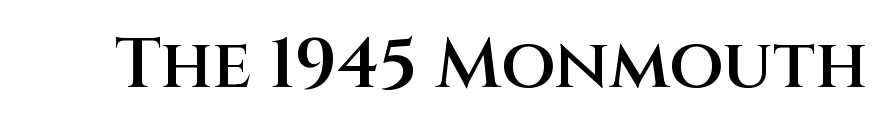
What kind of face is this? One without serifs — a sans. Beneath every word, the page is bare. The rendering uses natural spacing where letterforms have individual widths. The letters stand upright; this is a roman face. These lines keep a tight, regular rhythm from letter to letter.
